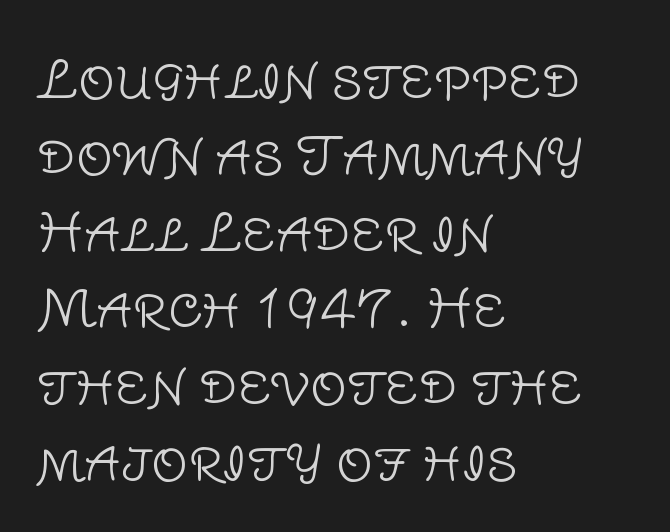
Q: Is the text bold? A: No.
Q: Is the text italic (slanted)? A: Yes.
Q: Is the typeface a serif or a sans-serif typeface? A: Sans-serif.
Q: Is the text underlined? A: No.
Q: How is the paragraph aligned? A: Left-aligned.
Q: Is the spacing between letters normal or unusually wide? A: Normal.
Q: Is the spacing between lines tight, normal or loose? A: Normal.
Q: Width (condensed, normal, or wide)? A: Normal.
Q: Stroke contrast? A: Low.
Q: x-height? A: Large.
Q: Monospaced? A: No.
